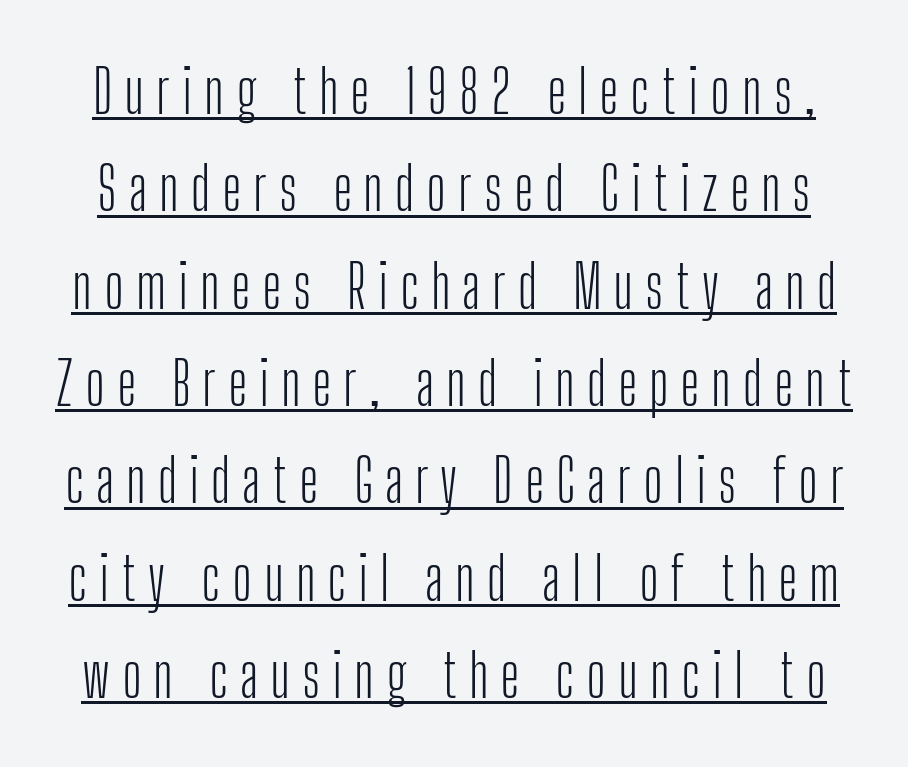
{"serif": "no", "italic": "no", "bold": "no", "weight": "light", "width": "condensed", "stroke_contrast": "low", "x_height": "medium", "monospaced": "no", "underline": "yes", "line_spacing": "normal", "line_spacing_ratio": 1.65, "letter_spacing": "wide", "letter_spacing_em": 0.2, "glyph_px": 59}
